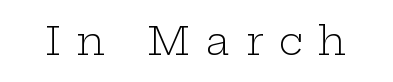
The letters stand straight up with perfectly vertical stems. Short note: letters widely spaced. Summary of weight: not heavy and not bold. The type family on display is of the serif kind. The face used here is proportionally spaced, like ordinary book or web type.
